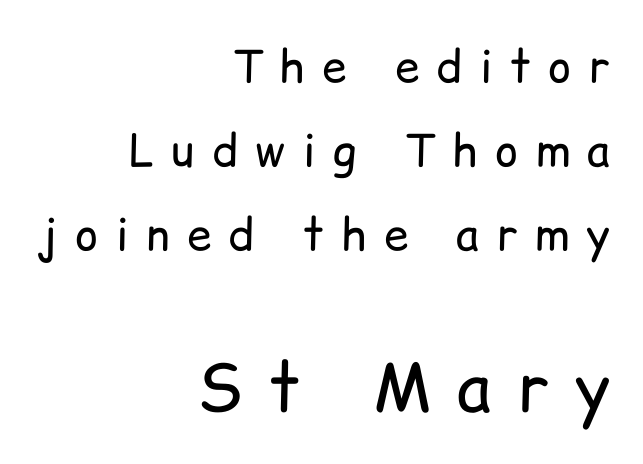
Q: Is the text bold? A: No.
Q: Is the text italic (slanted)? A: No, it is upright.
Q: Is the typeface a serif or a sans-serif typeface? A: Sans-serif.
Q: Is the text underlined? A: No.
Q: How is the paragraph aligned? A: Right-aligned.
Q: Is the spacing between letters normal or unusually wide? A: Unusually wide.
Q: Is the spacing between lines tight, normal or loose? A: Loose.
Q: Which block of text is set in a larger size, the first (top) or the second (bottom)? A: The second (bottom) one.
Q: Width (condensed, normal, or wide)? A: Normal.
Q: Stroke contrast? A: Low.
Q: x-height? A: Medium.
Q: Monospaced? A: No.
